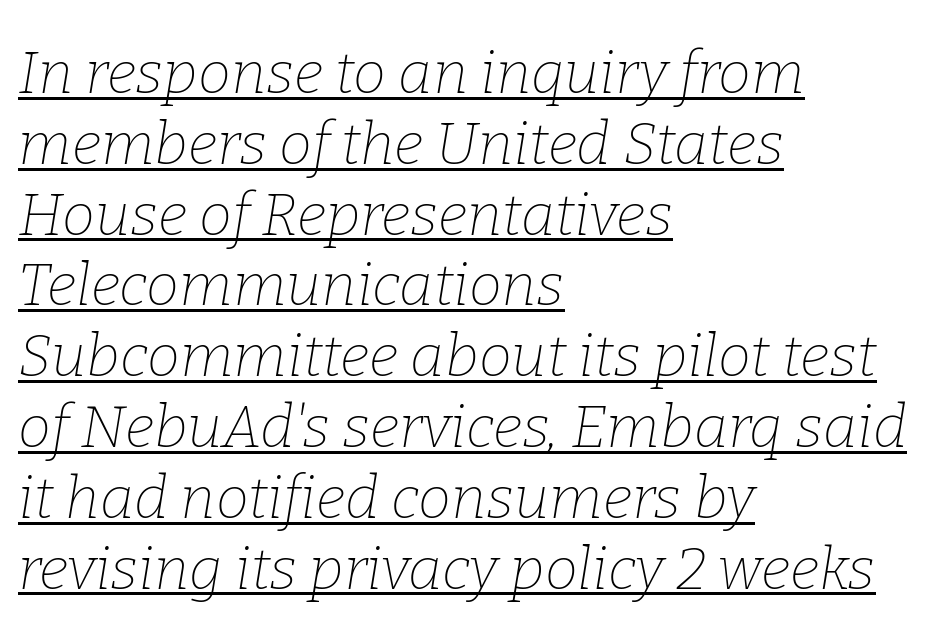
These characters rest on top of a visible drawn line. Serifs: yes, visible at the terminals of the letterforms. You could not count columns in this text — the font is proportionally spaced. Is the letter spacing exaggerated? No — it looks like the ordinary default. Each stroke keeps to a modest, everyday thickness or less. Reading down the block, your eye returns to a fixed left position each line.
